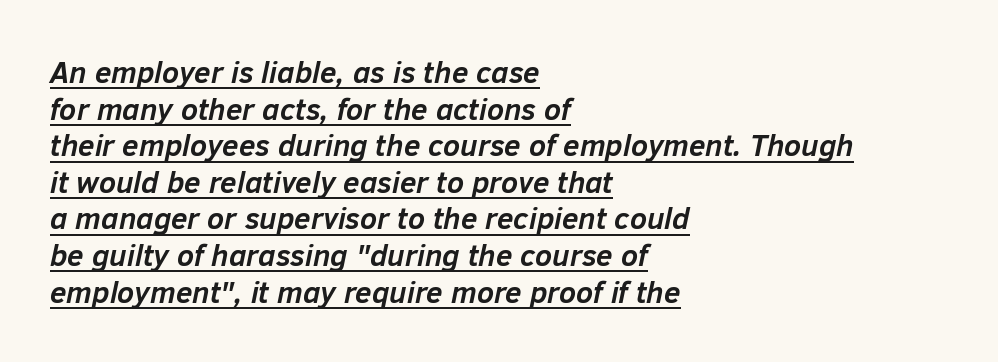
Q: Is the text bold? A: Yes.
Q: Is the text italic (slanted)? A: Yes, it leans right by about 12 degrees.
Q: Is the text underlined? A: Yes.
Q: How is the paragraph aligned? A: Left-aligned.
Q: Is the spacing between letters normal or unusually wide? A: Normal.
Q: Width (condensed, normal, or wide)? A: Normal.
Q: Stroke contrast? A: Low.
Q: x-height? A: Medium.
Q: Monospaced? A: No.
